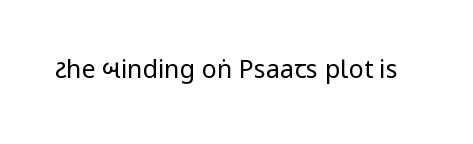
Q: Is the text bold? A: No.
Q: Is the text italic (slanted)? A: No, it is upright.
Q: Is the text underlined? A: No.
Q: Is the spacing between letters normal or unusually wide? A: Normal.
